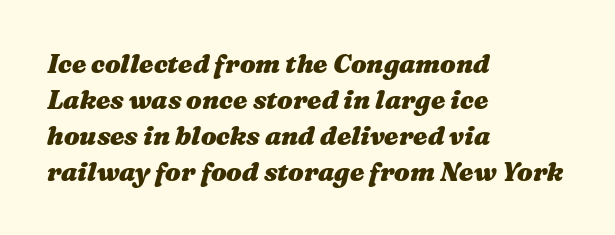
Q: Is the text bold? A: Yes.
Q: Is the text italic (slanted)? A: Yes, it leans right by about 16 degrees.
Q: Is the text underlined? A: No.
Q: How is the paragraph aligned? A: Left-aligned.
Q: Is the spacing between letters normal or unusually wide? A: Normal.
Q: Is the spacing between lines tight, normal or loose? A: Normal.
